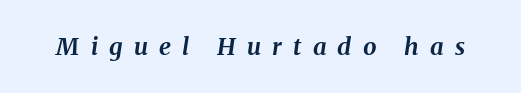
Q: Is the text bold? A: Yes.
Q: Is the text italic (slanted)? A: Yes, it leans right by about 8 degrees.
Q: Is the text underlined? A: No.
Q: Is the spacing between letters normal or unusually wide? A: Unusually wide.
